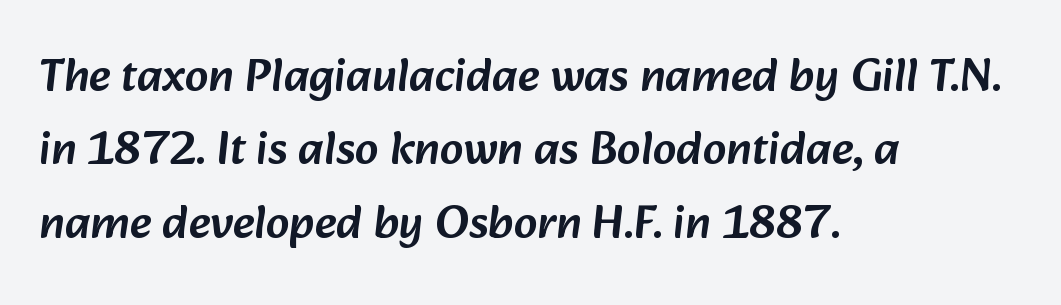
Note the varied advance widths — an 'i' is clearly narrower than an 'm'. The gaps between neighbouring characters are ordinary and unremarkable. A normal amount of white space separates one row of letters from the next. I'd call this a sans setting — the letters go barefoot. Alignment: flush left.
